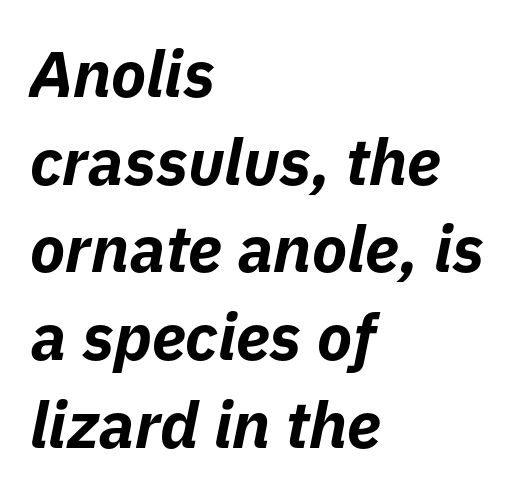
{"italic": "yes", "lean": "right", "slant_degrees": 11, "bold": "yes", "weight": "bold", "width": "normal", "stroke_contrast": "low", "x_height": "medium", "monospaced": "no", "underline": "no", "align": "left", "line_spacing": "normal", "line_spacing_ratio": 1.35, "letter_spacing": "normal", "letter_spacing_em": 0.0, "glyph_px": 65}
